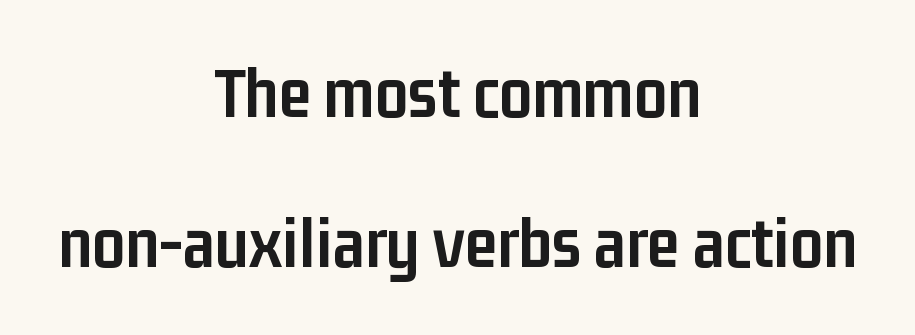
{"serif": "no", "italic": "no", "bold": "yes", "weight": "semibold", "width": "condensed", "stroke_contrast": "low", "x_height": "medium", "monospaced": "no", "underline": "no", "align": "center", "line_spacing": "loose", "line_spacing_ratio": 2.06, "letter_spacing": "normal", "letter_spacing_em": 0.0, "glyph_px": 73}
